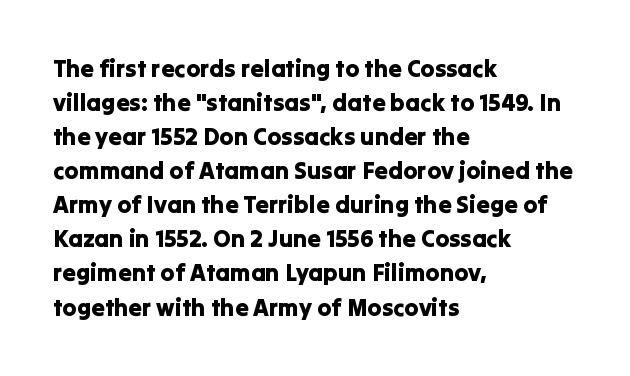
Q: Is the text italic (slanted)? A: No, it is upright.
Q: Is the text underlined? A: No.
Q: How is the paragraph aligned? A: Left-aligned.
Q: Is the spacing between letters normal or unusually wide? A: Normal.
Q: Is the spacing between lines tight, normal or loose? A: Normal.
